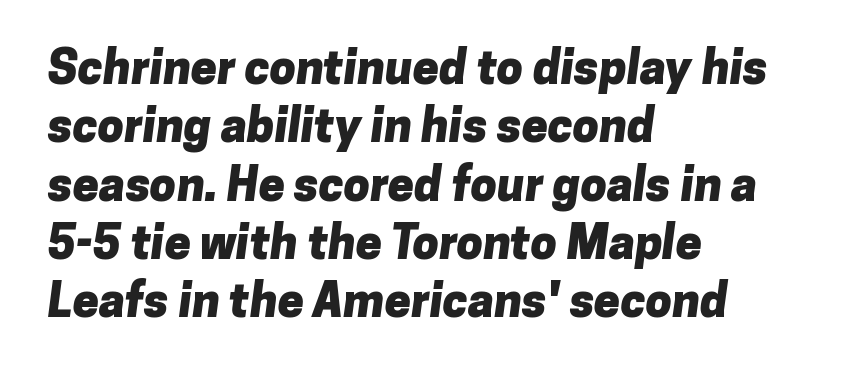
The image shows 47 px heavy sans-serif type; set left-aligned, line spacing 1.24x, normal letter spacing, not underlined; low stroke contrast and a medium x-height.
